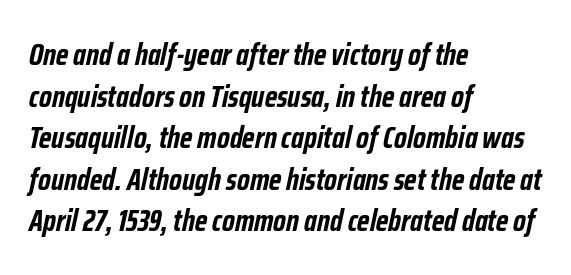
Characters are canted at an angle relative to the baseline's perpendicular. Horizontal alignment here is leftward, the default for most running prose. The face used here is proportionally spaced, like ordinary book or web type. Compared with typical body copy, the letter spacing here is the same. The vertical gap from one line to the next is medium. The string is rendered with underlining switched off.
